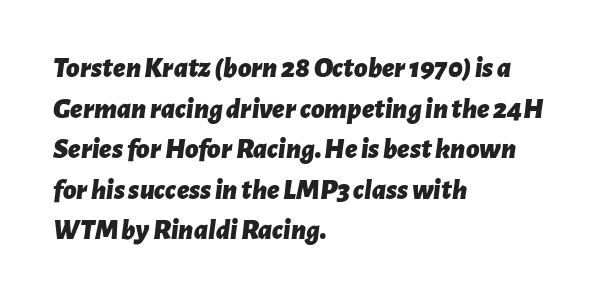
{"italic": "yes", "lean": "right", "slant_degrees": 7, "bold": "yes", "weight": "bold", "width": "normal", "stroke_contrast": "low", "x_height": "medium", "monospaced": "no", "underline": "no", "align": "left", "line_spacing": "normal", "line_spacing_ratio": 1.4, "letter_spacing": "normal", "letter_spacing_em": 0.0, "glyph_px": 29}
